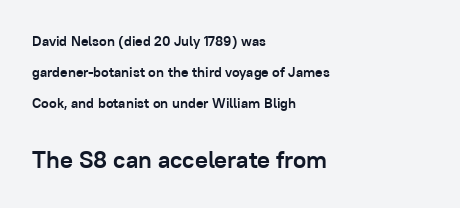
The image shows 24 px bold type, upright; set left-aligned, loose line spacing (2.21x), normal letter spacing, not underlined; the second (bottom) block is 1.71x larger.
